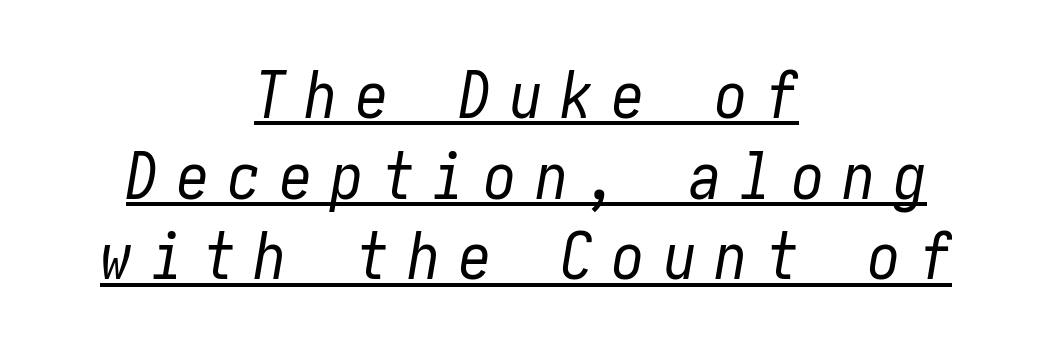
Weight: not bold — regular or lighter. The specimen includes a rule beneath the text block's lines. Compared with ordinary roman type, these characters are visibly tilted. Tracking here is generous; glyphs stand well apart from one another. The compositor balanced each line on the midline.
